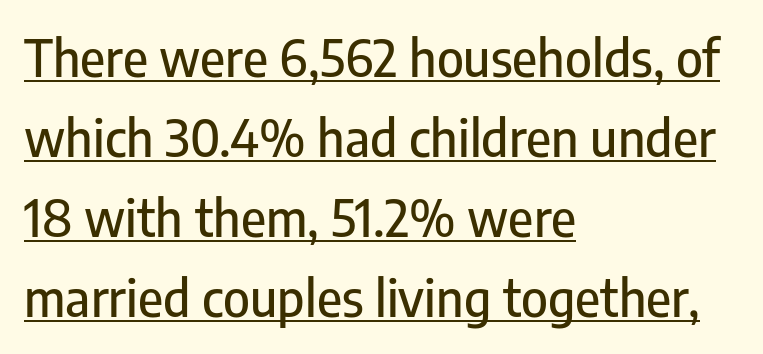
The letters stand straight up with perfectly vertical stems. The face used here is a sans, in the tradition of grotesques and geometrics. Left-aligned paragraph, ragged on the right. Honestly, the letter spacing is just normal — you wouldn't notice it. Each letter keeps its own natural width here, so spacing adapts to shape. These characters rest on top of a visible drawn line.
